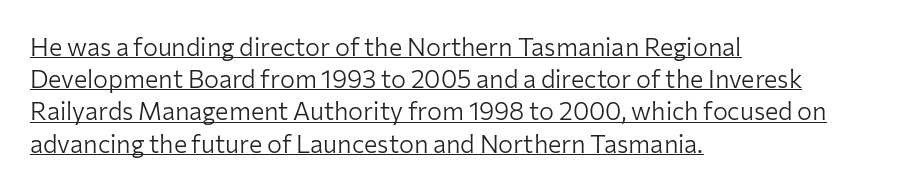
Q: Is the text bold? A: No.
Q: Is the text italic (slanted)? A: No, it is upright.
Q: Is the text underlined? A: Yes.
Q: How is the paragraph aligned? A: Left-aligned.
Q: Is the spacing between letters normal or unusually wide? A: Normal.
Q: Is the spacing between lines tight, normal or loose? A: Normal.
